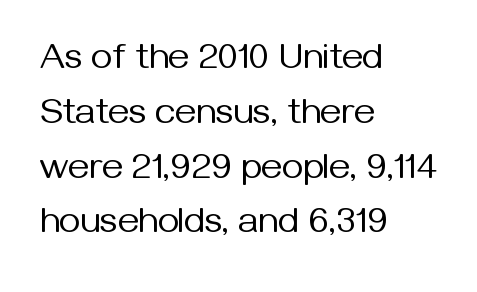
Stroke terminals: plain, sans-serif. The vertical gap from one line to the next is medium. A quiet, ordinary-to-light weight characterises the typeface. These lines are rendered in a variable-pitch font. Standard letterfit; no display-style spreading of the glyphs. Check the space under the baseline: it is left empty.
